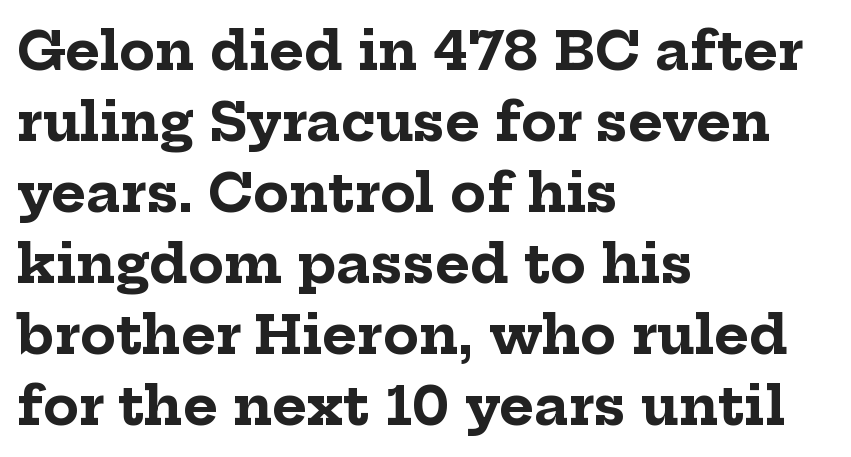
The image shows 53 px bold serif type, upright; set left-aligned, normal line spacing (1.34x), normal letter spacing, not underlined; low stroke contrast and a medium x-height.
